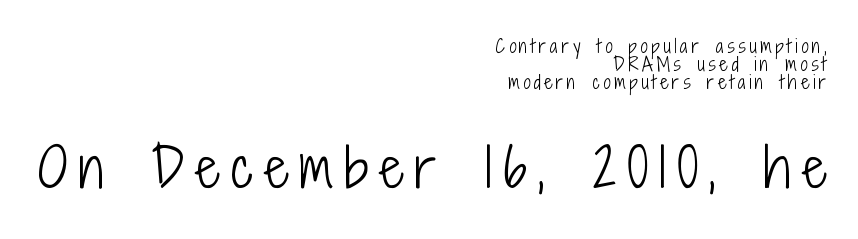
Q: Is the text bold? A: No.
Q: Is the text italic (slanted)? A: No, it is upright.
Q: Is the typeface a serif or a sans-serif typeface? A: Sans-serif.
Q: Is the text underlined? A: No.
Q: How is the paragraph aligned? A: Right-aligned.
Q: Is the spacing between letters normal or unusually wide? A: Unusually wide.
Q: Is the spacing between lines tight, normal or loose? A: Tight.
Q: Which block of text is set in a larger size, the first (top) or the second (bottom)? A: The second (bottom) one.
Q: Width (condensed, normal, or wide)? A: Condensed.
Q: Stroke contrast? A: Low.
Q: x-height? A: Medium.
Q: Monospaced? A: No.
